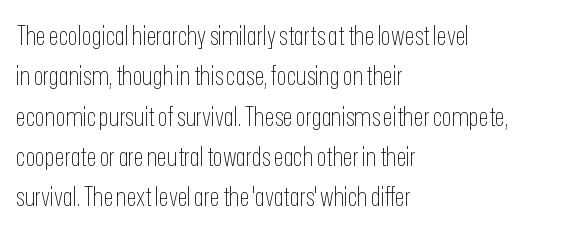
The image shows 26 px text type, upright; set left-aligned, normal line spacing (1.55x), normal letter spacing, not underlined.
